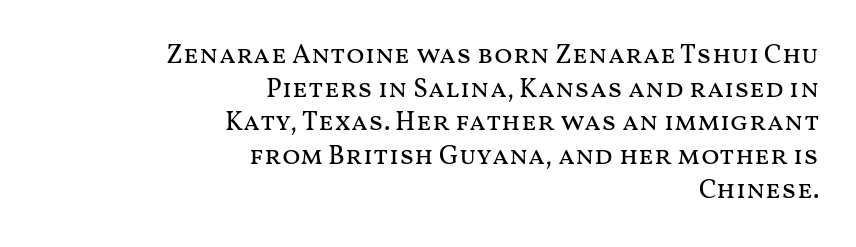
{"italic": "no", "bold": "no", "underline": "no", "align": "right", "line_spacing": "normal", "line_spacing_ratio": 1.25, "letter_spacing": "normal", "letter_spacing_em": 0.0, "glyph_px": 27}
